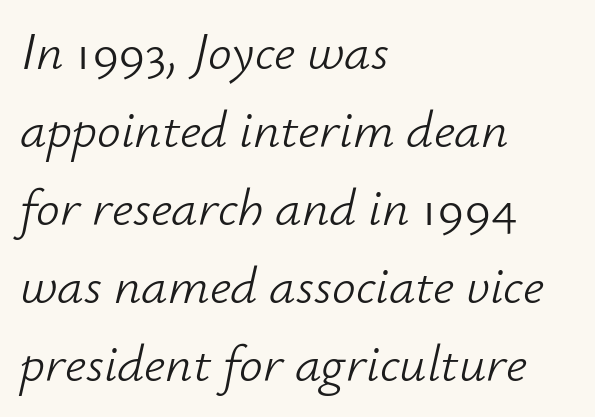
Q: Is the text bold? A: No.
Q: Is the text italic (slanted)? A: Yes, it leans right by about 12 degrees.
Q: Is the text underlined? A: No.
Q: How is the paragraph aligned? A: Left-aligned.
Q: Is the spacing between letters normal or unusually wide? A: Normal.
Q: Is the spacing between lines tight, normal or loose? A: Normal.
Q: Width (condensed, normal, or wide)? A: Normal.
Q: Stroke contrast? A: Low.
Q: x-height? A: Small.
Q: Monospaced? A: No.
